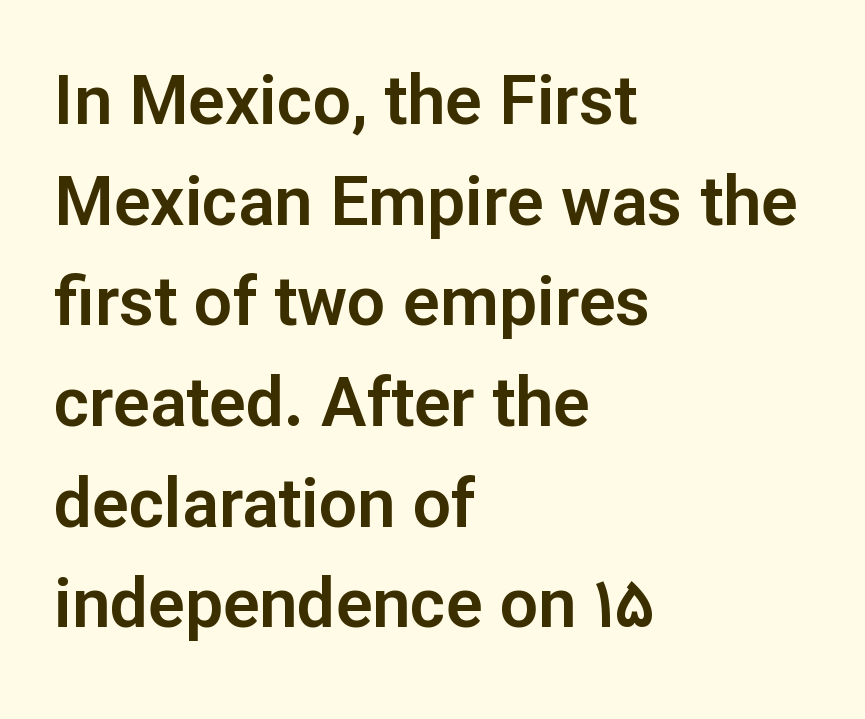
{"serif": "no", "italic": "no", "width": "normal", "stroke_contrast": "low", "x_height": "medium", "monospaced": "no", "underline": "no", "align": "left", "line_spacing": "normal", "line_spacing_ratio": 1.48, "letter_spacing": "normal", "letter_spacing_em": 0.0, "glyph_px": 68}
